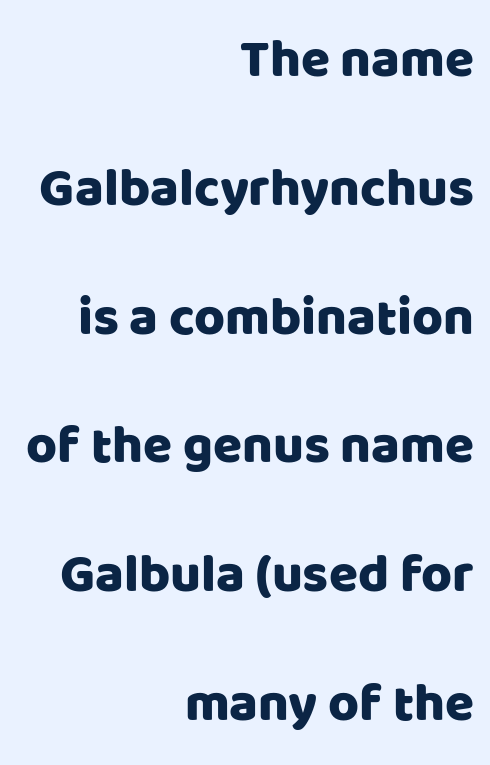
The image shows 53 px sans-serif type, upright; set right-aligned, loose line spacing (2.43x), normal letter spacing, not underlined; low stroke contrast and a large x-height.
